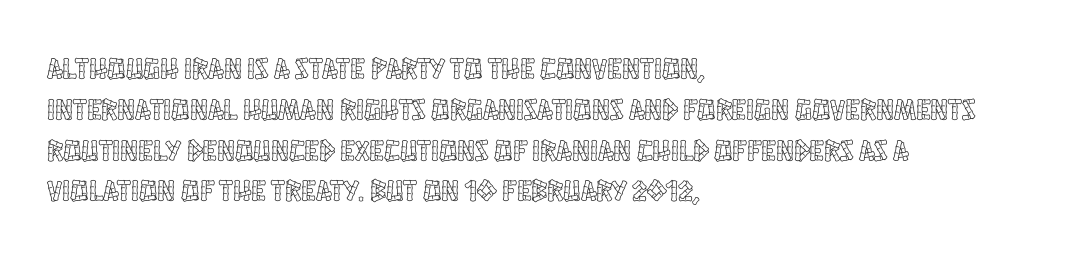
The image shows 30 px condensed type, upright; set left-aligned, normal line spacing (1.36x), normal letter spacing, not underlined; a large x-height.
